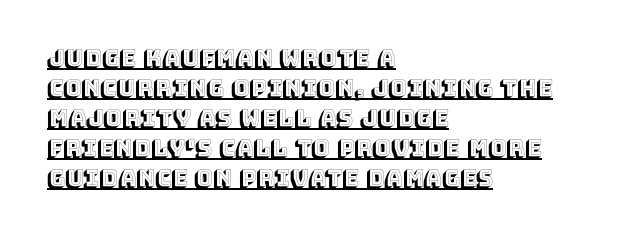
The image shows 22 px text type, upright; set left-aligned, normal line spacing (1.36x), normal letter spacing, underlined.
